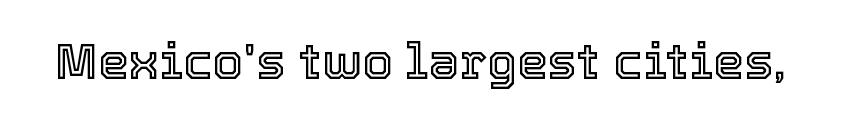
{"italic": "no", "width": "normal", "x_height": "medium", "monospaced": "no", "underline": "no", "letter_spacing": "normal", "letter_spacing_em": 0.0, "glyph_px": 49}
